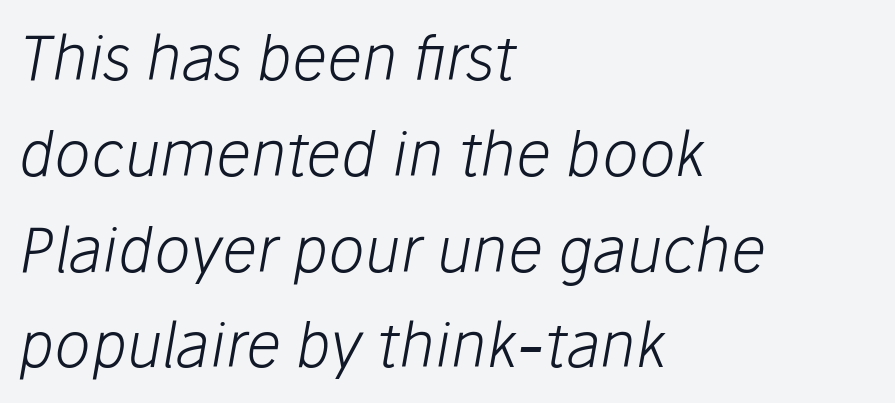
Any mark beneath the type? The region is blank. The typesetter chose a ragged-right arrangement here. Proportional: the letters do not fall into vertical columns. This rendering leaves character spacing at its baseline value. Heft: none added — not bold.
